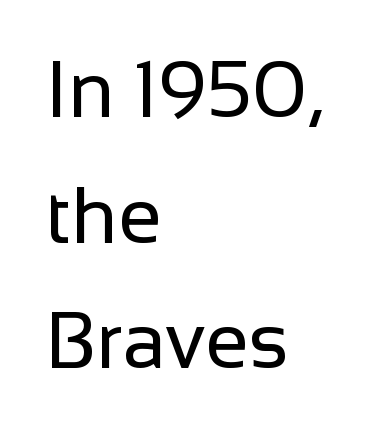
In terms of letterform style, serifs are entirely absent. The tracking reads as untouched default to a designer's eye. The cut favours lightness, reaching ordinary text weight at its darkest. Layout note: lines flush left.
